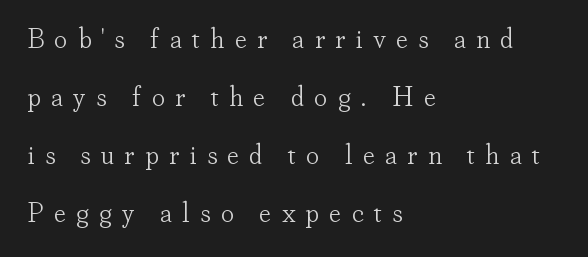
The image shows 27 px text type, upright; set left-aligned, loose line spacing (2.15x), unusually wide letter spacing (+0.37 em), not underlined.
